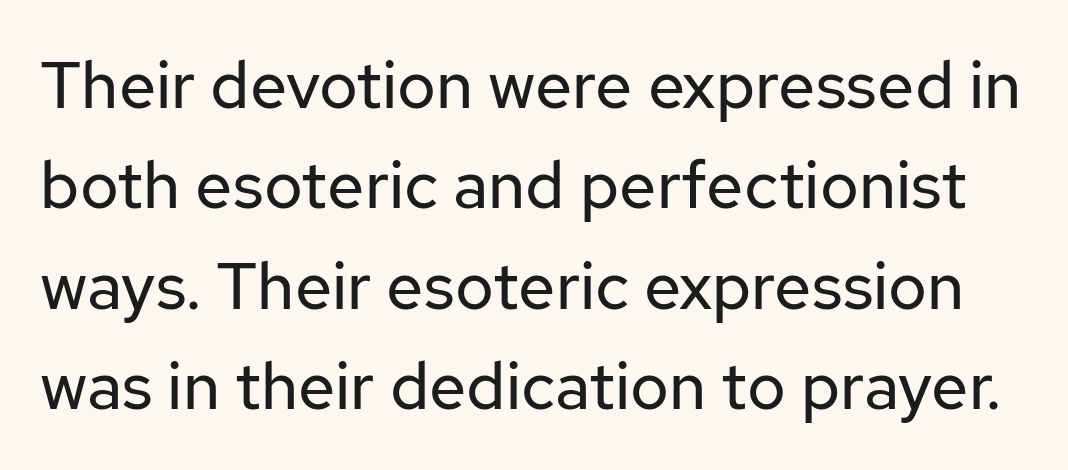
The image shows 66 px regular-weight sans-serif type, upright; set normal line spacing (1.52x), normal letter spacing, not underlined; low stroke contrast and a medium x-height.
